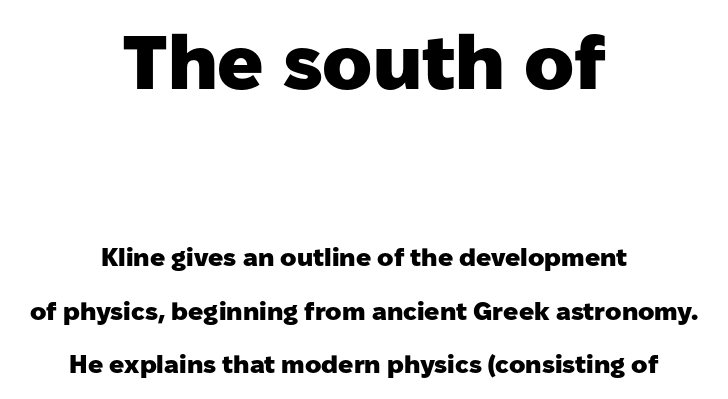
{"serif": "no", "italic": "no", "bold": "yes", "weight": "heavy", "width": "normal", "stroke_contrast": "low", "x_height": "medium", "monospaced": "no", "underline": "no", "align": "center", "line_spacing": "loose", "line_spacing_ratio": 2.14, "letter_spacing": "normal", "letter_spacing_em": 0.0, "larger_block": "first", "size_ratio": 3.04, "glyph_px": 76}
